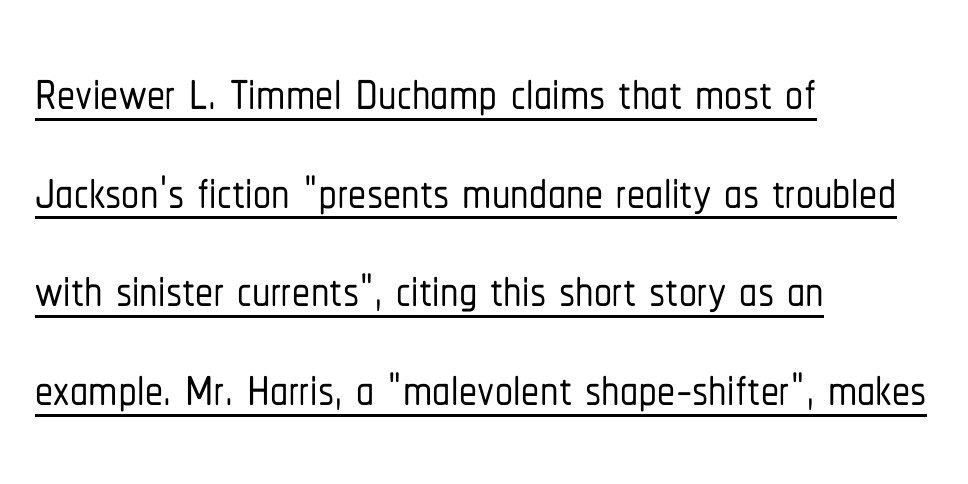
You can see a thin bar hugging the bottom of the glyphs. Notice how the stems are strictly vertical — no italics here. You could call the tracking neutral — neither tight nor loose. The face used here is a sans, in the tradition of grotesques and geometrics. The passage shown stacks its lines at a standard gap.
